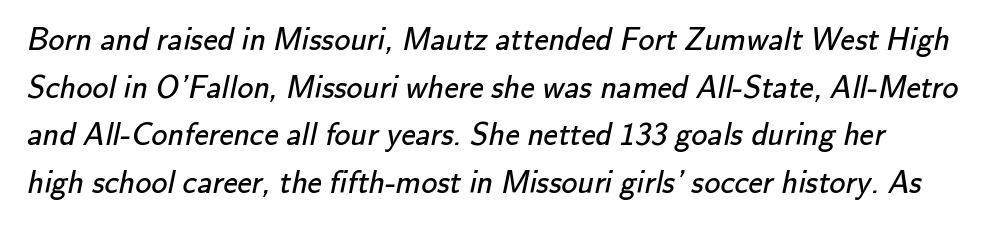
Lines of text with bare space underneath. Observe the ordinary spacing: letters are neighbours, not strangers. Rows of type keep a routine distance in the vertical direction. The passage shown is typeset with a sans-serif family. These glyphs show unthickened strokes, regular width or finer. Do the characters align in a grid? No, the font is proportional.
